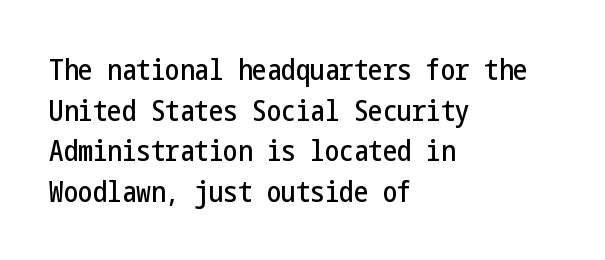
The image shows 29 px condensed sans-serif type, upright; set left-aligned, normal line spacing (1.4x), normal letter spacing, not underlined; low stroke contrast and a medium x-height.
